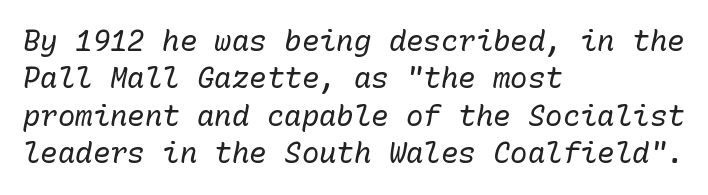
The image shows 29 px regular-weight type, italic (leaning right), monospaced; set left-aligned, normal line spacing (1.29x), normal letter spacing, not underlined; low stroke contrast and a medium x-height.
